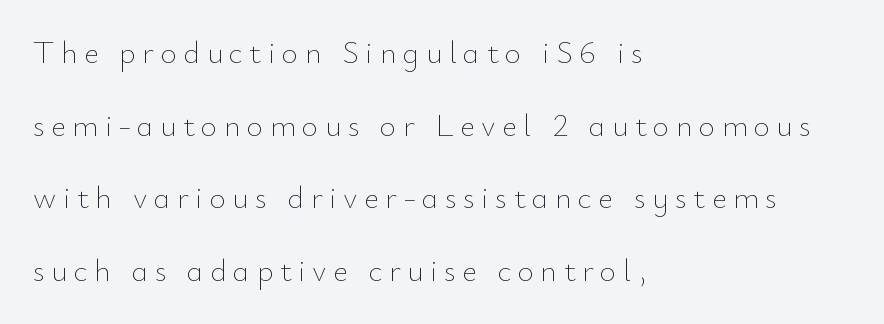
Looks like regular typesetting: each glyph gets only the width it needs. Someone cranked the tracking dial way up on this one. Notice how the passage keeps a crisp vertical edge on the left only. Leading: increased.
